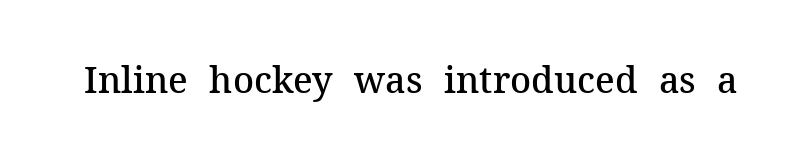
Q: Is the text bold? A: Semi-bold.
Q: Is the text italic (slanted)? A: No, it is upright.
Q: Is the typeface a serif or a sans-serif typeface? A: Serif.
Q: Is the text underlined? A: No.
Q: Is the spacing between letters normal or unusually wide? A: Normal.
Q: Width (condensed, normal, or wide)? A: Normal.
Q: Stroke contrast? A: Medium.
Q: x-height? A: Medium.
Q: Monospaced? A: No.
